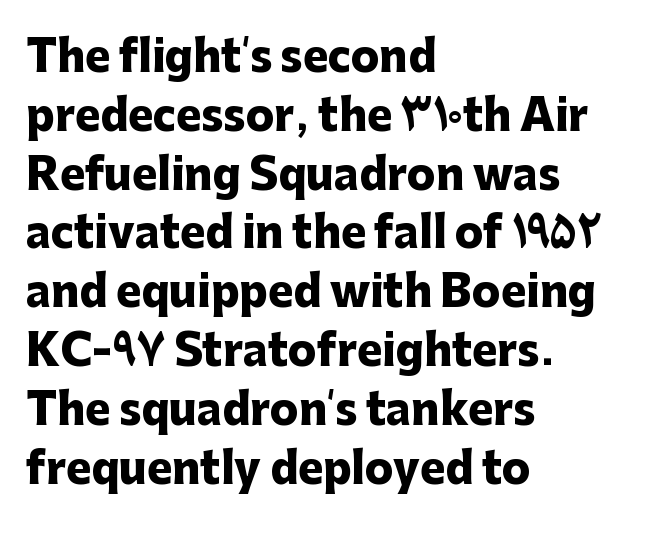
The image shows 42 px heavy sans-serif type, upright; set left-aligned, normal line spacing (1.4x), normal letter spacing, not underlined; low stroke contrast and a medium x-height.
